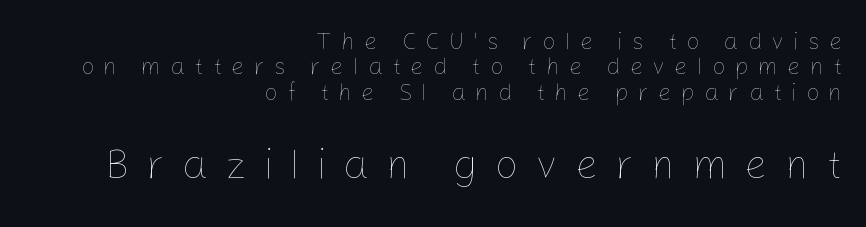
{"italic": "no", "bold": "no", "weight": "thin", "width": "normal", "stroke_contrast": "low", "x_height": "medium", "monospaced": "no", "underline": "no", "align": "right", "line_spacing": "tight", "line_spacing_ratio": 1.1, "letter_spacing": "wide", "letter_spacing_em": 0.41, "larger_block": "second", "size_ratio": 1.78, "glyph_px": 41}
